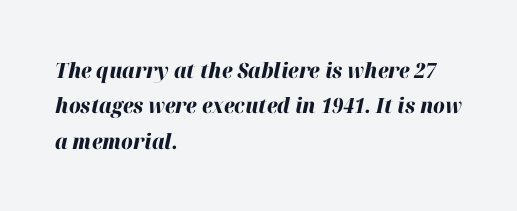
{"italic": "yes", "lean": "right", "slant_degrees": 12, "bold": "yes", "underline": "no", "align": "left", "line_spacing": "normal", "line_spacing_ratio": 1.68, "letter_spacing": "normal", "letter_spacing_em": 0.0, "glyph_px": 21}
